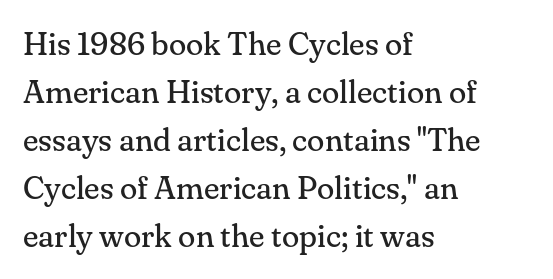
{"serif": "yes", "italic": "no", "bold": "no", "weight": "regular", "width": "normal", "stroke_contrast": "medium", "x_height": "small", "monospaced": "no", "underline": "no", "align": "left", "line_spacing": "normal", "line_spacing_ratio": 1.5, "letter_spacing": "normal", "letter_spacing_em": 0.0, "glyph_px": 32}
